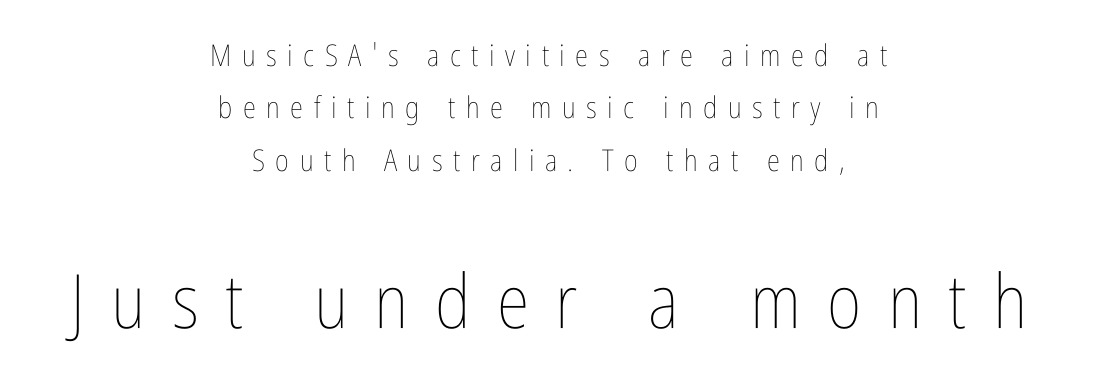
Q: Is the text bold? A: No.
Q: Is the text italic (slanted)? A: No, it is upright.
Q: Is the text underlined? A: No.
Q: How is the paragraph aligned? A: Centered.
Q: Is the spacing between letters normal or unusually wide? A: Unusually wide.
Q: Which block of text is set in a larger size, the first (top) or the second (bottom)? A: The second (bottom) one.
Q: Width (condensed, normal, or wide)? A: Condensed.
Q: Stroke contrast? A: Low.
Q: x-height? A: Medium.
Q: Monospaced? A: No.
